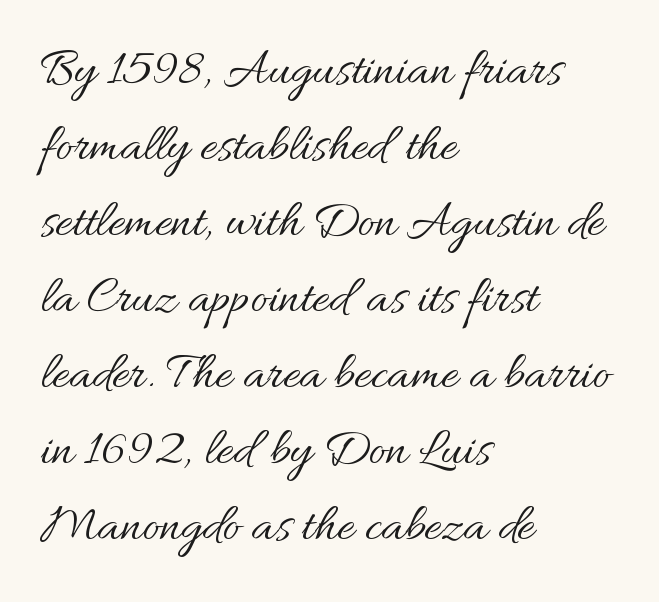
Q: Is the text bold? A: No.
Q: Is the text italic (slanted)? A: Yes.
Q: Is the text underlined? A: No.
Q: How is the paragraph aligned? A: Left-aligned.
Q: Is the spacing between letters normal or unusually wide? A: Normal.
Q: Is the spacing between lines tight, normal or loose? A: Normal.
Q: Width (condensed, normal, or wide)? A: Normal.
Q: Stroke contrast? A: Medium.
Q: x-height? A: Small.
Q: Monospaced? A: No.
